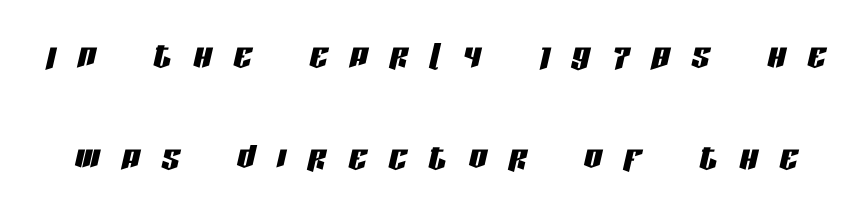
Q: Is the text italic (slanted)? A: Yes, it leans right by about 13 degrees.
Q: Is the text underlined? A: No.
Q: Is the spacing between letters normal or unusually wide? A: Unusually wide.
Q: Is the spacing between lines tight, normal or loose? A: Loose.
Q: Width (condensed, normal, or wide)? A: Condensed.
Q: Stroke contrast? A: Low.
Q: x-height? A: Large.
Q: Monospaced? A: No.
